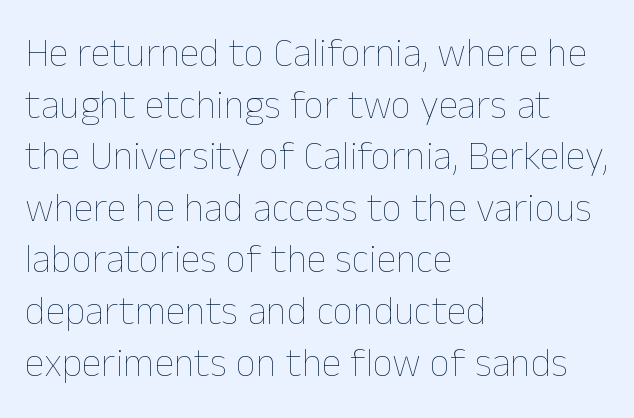
Q: Is the text bold? A: No.
Q: Is the text italic (slanted)? A: No, it is upright.
Q: Is the text underlined? A: No.
Q: How is the paragraph aligned? A: Left-aligned.
Q: Is the spacing between letters normal or unusually wide? A: Normal.
Q: Is the spacing between lines tight, normal or loose? A: Normal.
Q: Width (condensed, normal, or wide)? A: Normal.
Q: Stroke contrast? A: Low.
Q: x-height? A: Medium.
Q: Monospaced? A: No.
